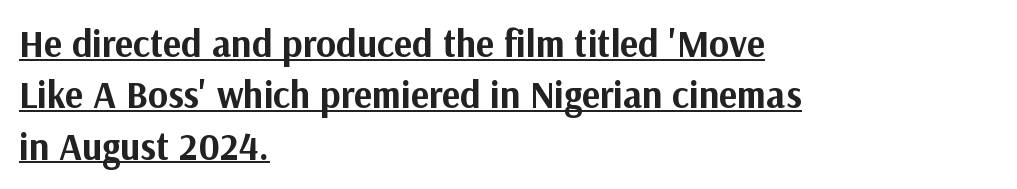
{"serif": "no", "italic": "no", "bold": "yes", "weight": "bold", "width": "normal", "stroke_contrast": "medium", "x_height": "medium", "monospaced": "no", "underline": "yes", "align": "left", "line_spacing": "normal", "line_spacing_ratio": 1.35, "letter_spacing": "normal", "letter_spacing_em": 0.0, "glyph_px": 38}
